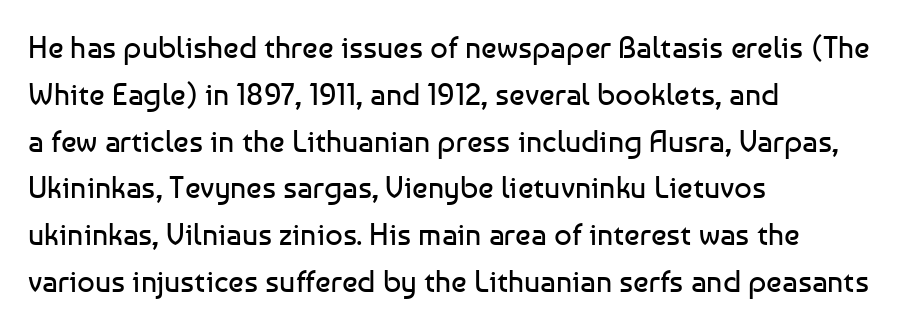
{"serif": "no", "italic": "no", "bold": "no", "weight": "regular", "width": "normal", "stroke_contrast": "low", "x_height": "medium", "monospaced": "no", "underline": "no", "align": "left", "line_spacing": "normal", "line_spacing_ratio": 1.51, "letter_spacing": "normal", "letter_spacing_em": 0.0, "glyph_px": 31}
